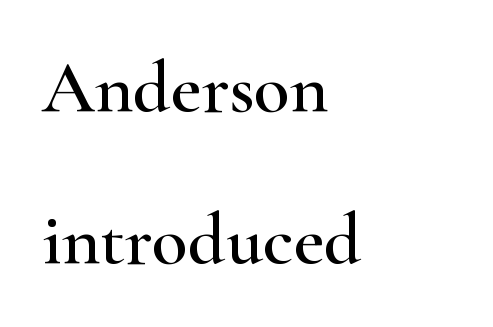
{"serif": "yes", "italic": "no", "width": "wide", "stroke_contrast": "high", "x_height": "small", "monospaced": "no", "underline": "no", "align": "left", "line_spacing": "loose", "line_spacing_ratio": 2.05, "letter_spacing": "normal", "letter_spacing_em": 0.0, "glyph_px": 74}
